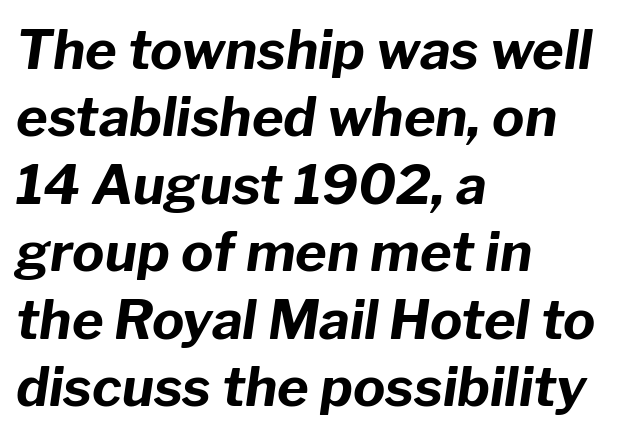
The font is running at its bold setting. Unmarked baselines from the first word to the last. Caption: multi-line text, flush left, ragged right. Students, observe: this is what conventionally led text looks like.
